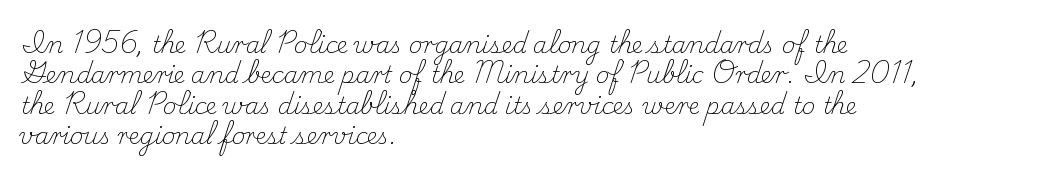
Q: Is the text bold? A: No.
Q: Is the text italic (slanted)? A: Yes.
Q: Is the text underlined? A: No.
Q: How is the paragraph aligned? A: Left-aligned.
Q: Is the spacing between letters normal or unusually wide? A: Normal.
Q: Is the spacing between lines tight, normal or loose? A: Normal.
